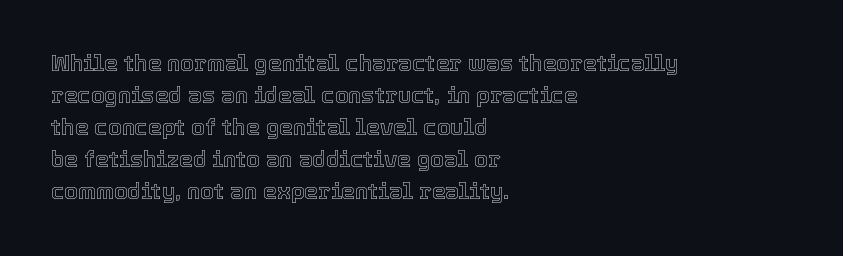
{"italic": "no", "underline": "no", "align": "left", "line_spacing": "normal", "line_spacing_ratio": 1.46, "letter_spacing": "normal", "letter_spacing_em": 0.0, "glyph_px": 22}
